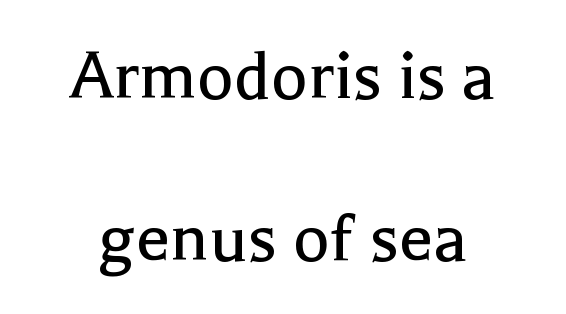
Q: Is the text bold? A: No.
Q: Is the text italic (slanted)? A: No, it is upright.
Q: Is the typeface a serif or a sans-serif typeface? A: Serif.
Q: Is the text underlined? A: No.
Q: Is the spacing between letters normal or unusually wide? A: Normal.
Q: Is the spacing between lines tight, normal or loose? A: Loose.
Q: Width (condensed, normal, or wide)? A: Normal.
Q: x-height? A: Medium.
Q: Monospaced? A: No.
